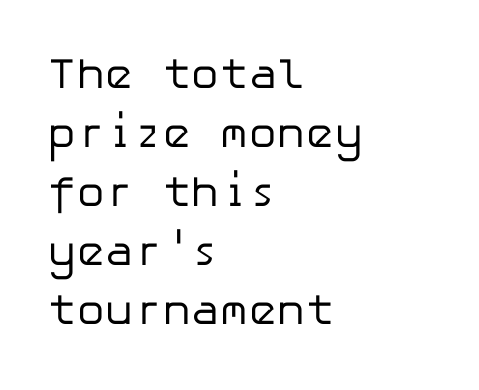
{"serif": "no", "italic": "no", "bold": "no", "weight": "regular", "width": "normal", "stroke_contrast": "low", "x_height": "medium", "underline": "no", "align": "left", "line_spacing": "normal", "line_spacing_ratio": 1.37, "letter_spacing": "normal", "letter_spacing_em": 0.0, "glyph_px": 43}
